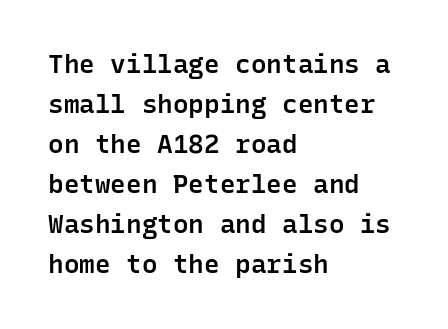
Leading matches the norm, producing a regular column. The passage is arranged the way most books set body copy — flush left. Anything drawn beneath the words? Only blank space. Typesetter's note: demi weight, one step under bold.
